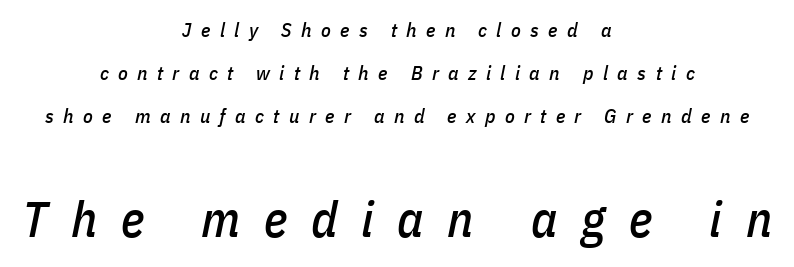
{"italic": "yes", "lean": "right", "slant_degrees": 11, "width": "condensed", "stroke_contrast": "low", "x_height": "medium", "monospaced": "no", "underline": "no", "align": "center", "line_spacing": "loose", "line_spacing_ratio": 2.15, "letter_spacing": "wide", "letter_spacing_em": 0.47, "larger_block": "second", "size_ratio": 2.5, "glyph_px": 50}
